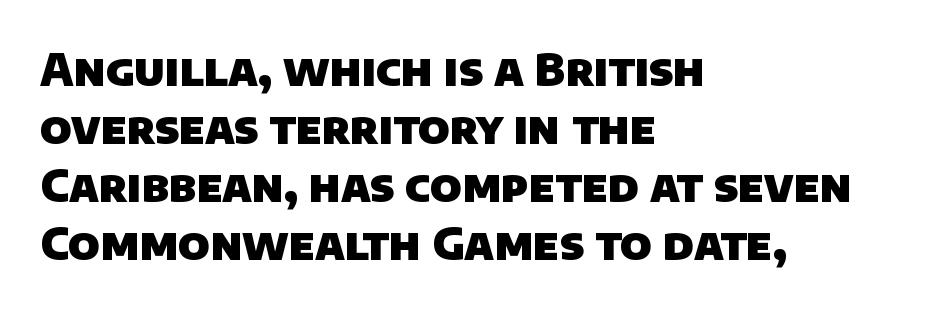
{"serif": "no", "bold": "yes", "weight": "heavy", "width": "normal", "stroke_contrast": "low", "x_height": "large", "monospaced": "no", "underline": "no", "align": "left", "line_spacing": "normal", "line_spacing_ratio": 1.32, "letter_spacing": "normal", "letter_spacing_em": 0.0, "glyph_px": 44}
